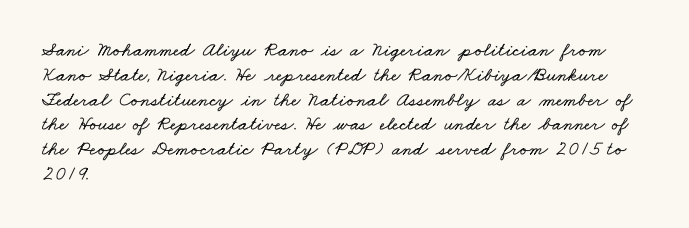
{"underline": "no", "align": "left", "line_spacing_ratio": 1.24, "letter_spacing": "normal", "letter_spacing_em": 0.0, "glyph_px": 20}
